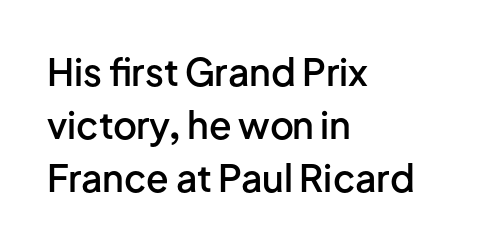
The image shows 37 px semibold sans-serif type, upright; set left-aligned, normal line spacing (1.43x), normal letter spacing, not underlined; low stroke contrast and a medium x-height.
